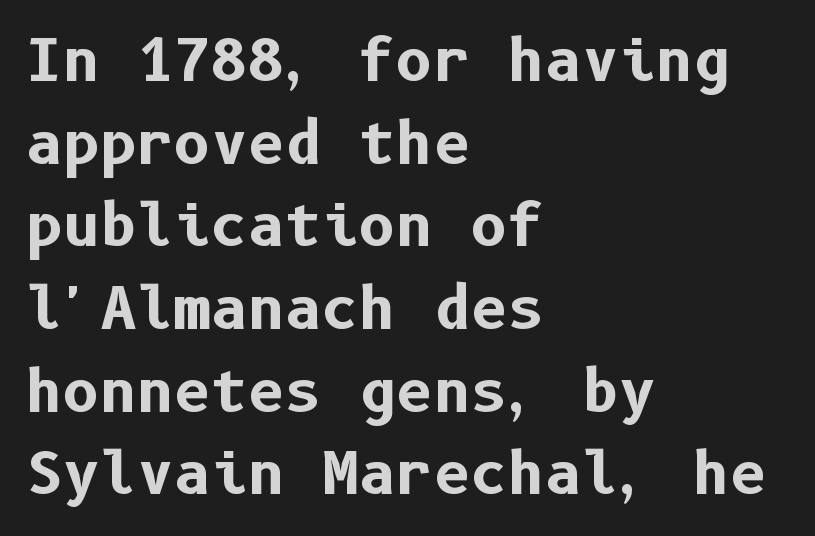
Quick note: underline off. Visually the block forms a straight wall on the left and a jagged coastline on the right. A typesetter would call this zero additional tracking. The vertical gap from one line to the next is medium.
